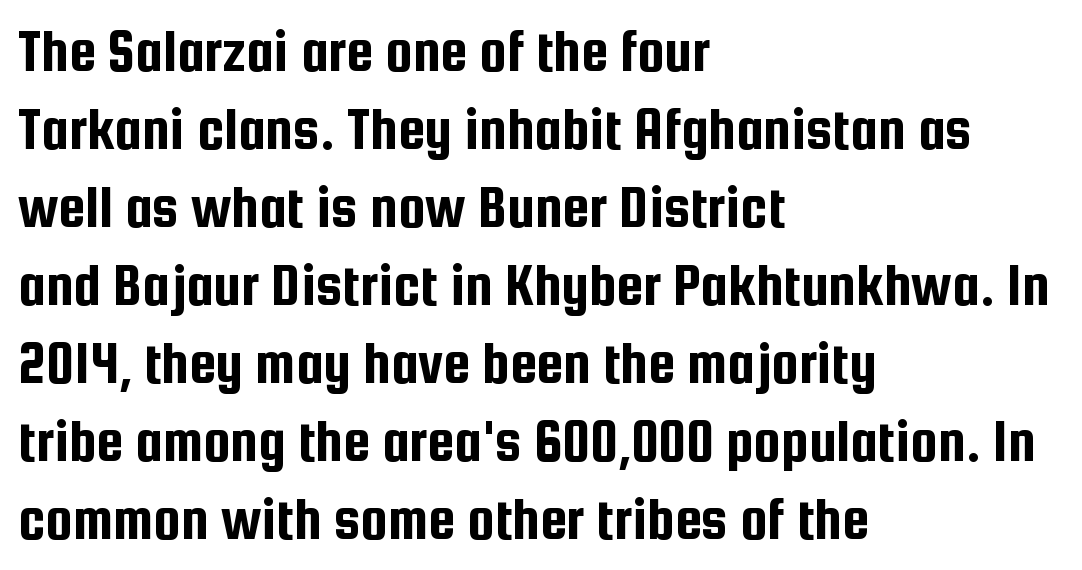
{"serif": "no", "italic": "no", "width": "condensed", "stroke_contrast": "low", "x_height": "medium", "monospaced": "no", "underline": "no", "align": "left", "line_spacing": "normal", "line_spacing_ratio": 1.28, "letter_spacing": "normal", "letter_spacing_em": 0.0, "glyph_px": 61}
